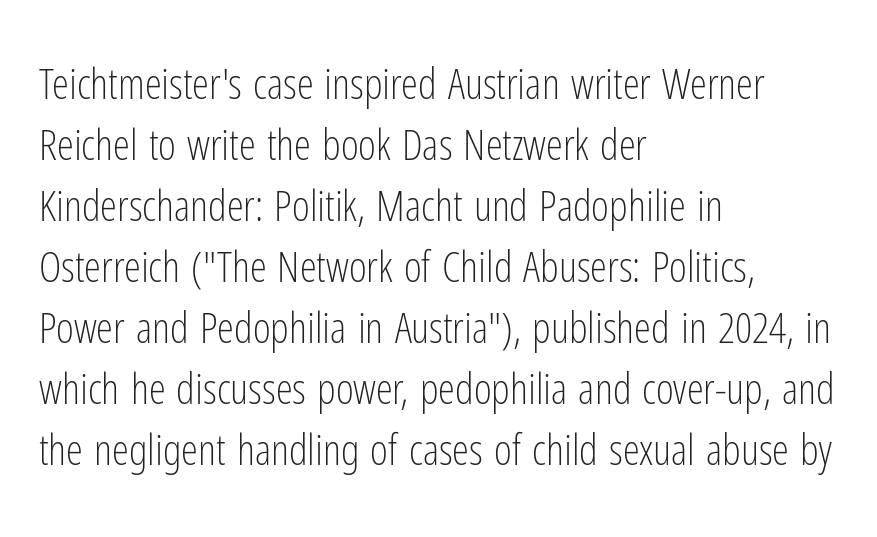
Do the letters lean? They stand straight. Notice how the passage keeps a crisp vertical edge on the left only. There is no visible air inserted between adjacent glyphs. Caption: face not bold, strokes unweighted. Proportional: the letters do not fall into vertical columns.
